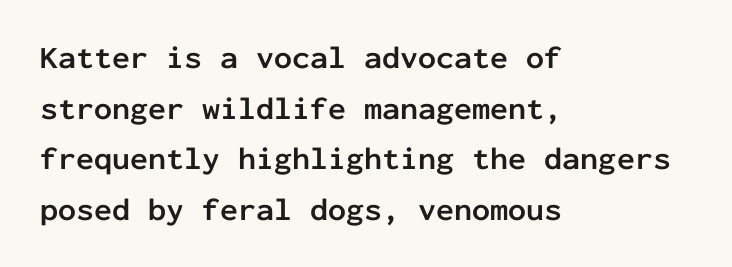
The image shows 32 px semibold sans-serif type, upright, monospaced; set left-aligned, normal line spacing (1.58x), normal letter spacing, not underlined; low stroke contrast and a medium x-height.
